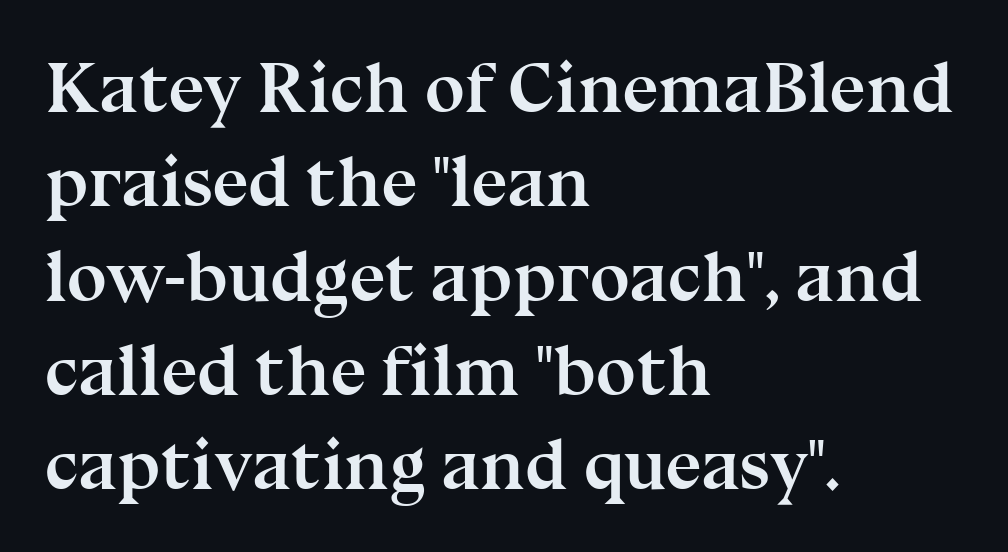
Q: Is the text bold? A: Yes.
Q: Is the text italic (slanted)? A: No, it is upright.
Q: Is the typeface a serif or a sans-serif typeface? A: Serif.
Q: Is the text underlined? A: No.
Q: How is the paragraph aligned? A: Left-aligned.
Q: Is the spacing between letters normal or unusually wide? A: Normal.
Q: Is the spacing between lines tight, normal or loose? A: Normal.
Q: Width (condensed, normal, or wide)? A: Normal.
Q: Stroke contrast? A: Medium.
Q: x-height? A: Medium.
Q: Monospaced? A: No.
